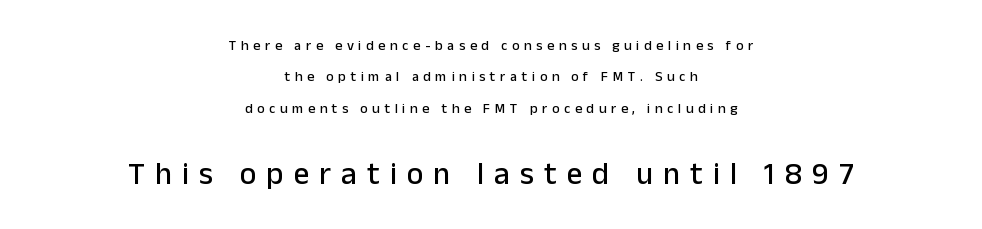
The letters advance in unequal steps, a hallmark of proportional type. Between these two stacked blocks, the lower one wins on size. Teacher's note: observe the equal gaps on both sides — that is centered alignment. Check where the strokes stop: nothing finishes them off — pure sans. The specimen reads as upright at a glance. Does extra space separate the letters? Yes, quite a lot of it.
